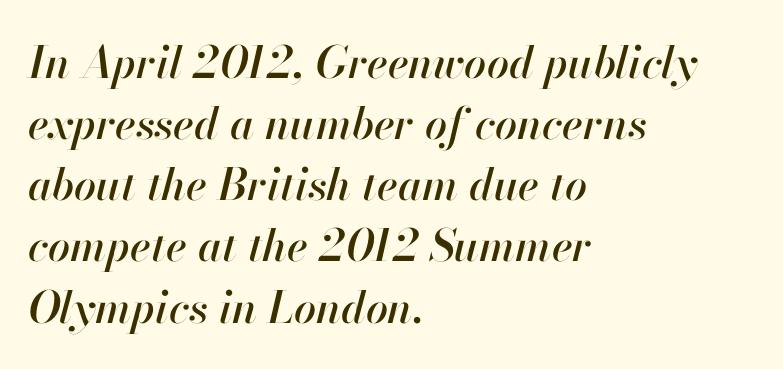
{"italic": "yes", "lean": "right", "slant_degrees": 13, "width": "normal", "stroke_contrast": "high", "x_height": "small", "monospaced": "no", "underline": "no", "align": "left", "line_spacing": "normal", "line_spacing_ratio": 1.39, "letter_spacing": "normal", "letter_spacing_em": 0.0, "glyph_px": 44}
